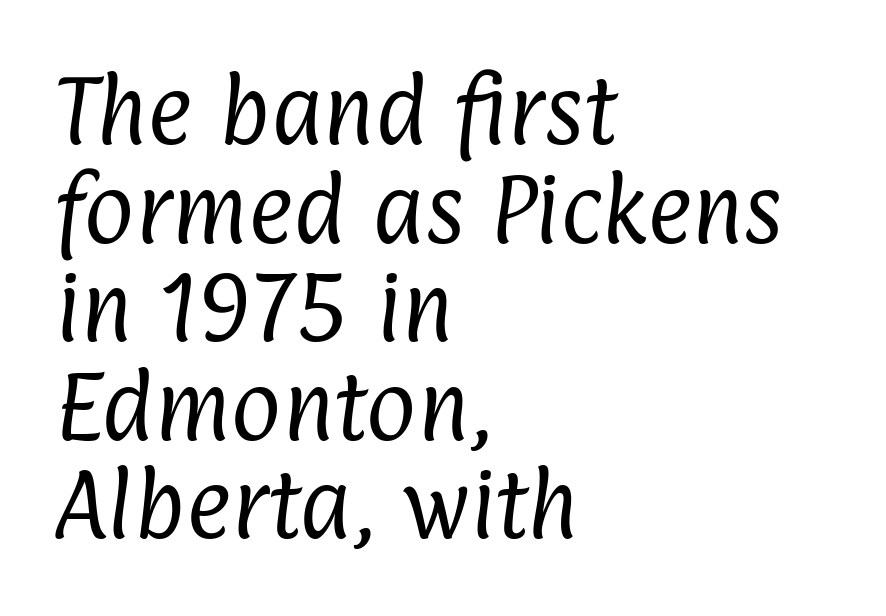
Q: Is the text bold? A: No.
Q: Is the typeface a serif or a sans-serif typeface? A: Sans-serif.
Q: Is the text underlined? A: No.
Q: How is the paragraph aligned? A: Left-aligned.
Q: Is the spacing between letters normal or unusually wide? A: Normal.
Q: Is the spacing between lines tight, normal or loose? A: Normal.
Q: Width (condensed, normal, or wide)? A: Condensed.
Q: Stroke contrast? A: Low.
Q: x-height? A: Medium.
Q: Monospaced? A: No.
